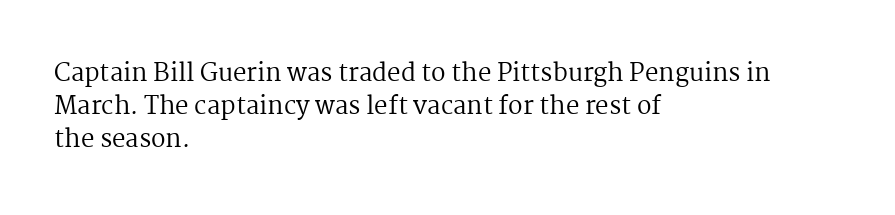
These lines stack with their left ends in a neat column. Letters rest on an invisible, unmarked baseline. The lines sit at an ordinary, default distance from one another. The type sits square on the baseline with zero lean. No letter is thick-stroked: the sample isn't bold. Default kerning and tracking; the words read as compact shapes.
